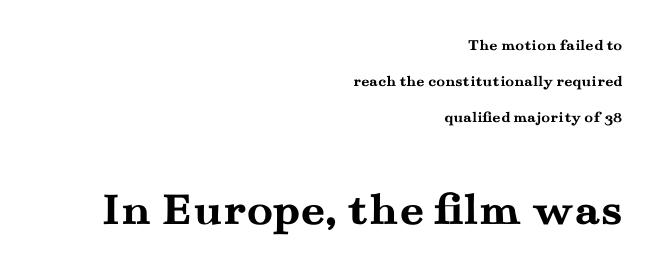
{"serif": "yes", "italic": "no", "bold": "yes", "weight": "semibold", "width": "wide", "stroke_contrast": "medium", "x_height": "small", "monospaced": "no", "underline": "no", "align": "right", "line_spacing": "loose", "line_spacing_ratio": 2.25, "letter_spacing": "normal", "letter_spacing_em": 0.0, "larger_block": "second", "size_ratio": 3.0, "glyph_px": 48}
